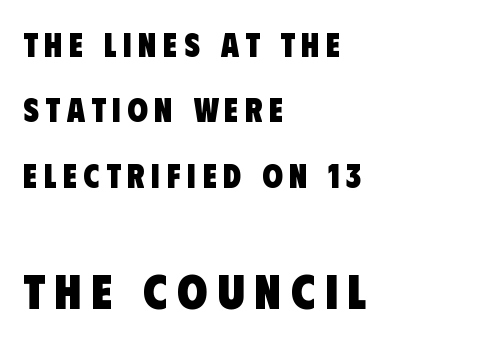
{"serif": "no", "bold": "yes", "weight": "heavy", "width": "condensed", "stroke_contrast": "low", "x_height": "large", "monospaced": "no", "underline": "no", "align": "left", "line_spacing": "loose", "line_spacing_ratio": 1.98, "letter_spacing": "wide", "letter_spacing_em": 0.2, "larger_block": "second", "size_ratio": 1.48, "glyph_px": 49}
